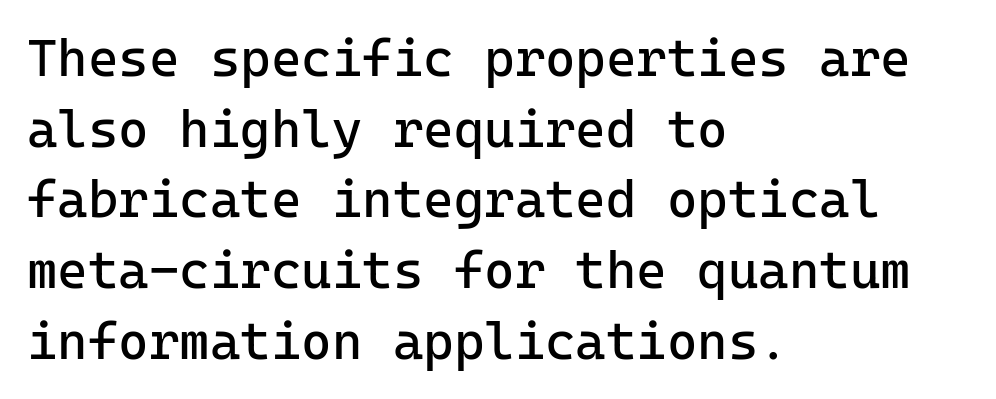
The image shows 52 px regular-weight sans-serif type, upright, monospaced; set left-aligned, normal line spacing (1.36x), normal letter spacing, not underlined; low stroke contrast and a medium x-height.
